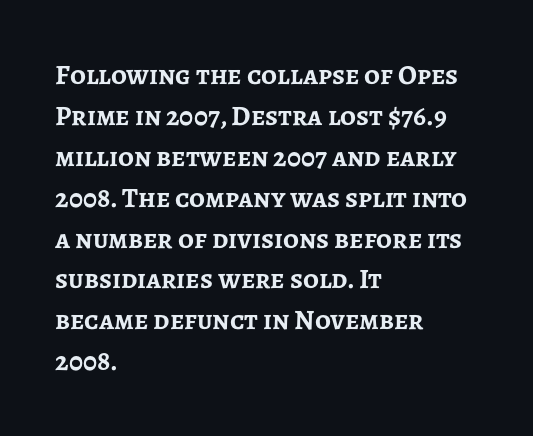
The image shows 28 px semibold sans-serif type, upright; set left-aligned, normal line spacing (1.46x), normal letter spacing, not underlined; low stroke contrast and a medium x-height.
